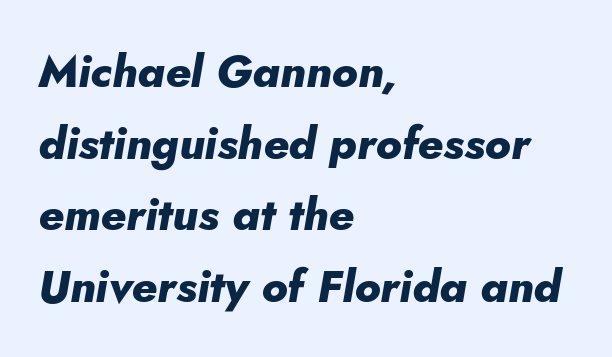
Q: Is the text bold? A: Yes.
Q: Is the text italic (slanted)? A: Yes, it leans right by about 5 degrees.
Q: Is the text underlined? A: No.
Q: How is the paragraph aligned? A: Left-aligned.
Q: Is the spacing between letters normal or unusually wide? A: Normal.
Q: Is the spacing between lines tight, normal or loose? A: Normal.
Q: Width (condensed, normal, or wide)? A: Normal.
Q: Stroke contrast? A: Low.
Q: x-height? A: Small.
Q: Monospaced? A: No.
